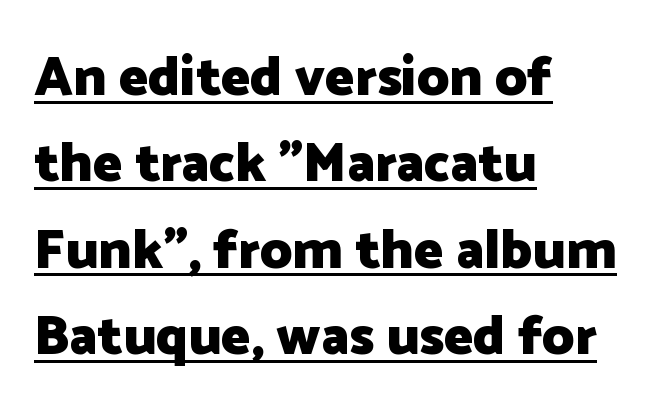
Q: Is the text bold? A: Yes.
Q: Is the text italic (slanted)? A: No, it is upright.
Q: Is the typeface a serif or a sans-serif typeface? A: Sans-serif.
Q: Is the text underlined? A: Yes.
Q: How is the paragraph aligned? A: Left-aligned.
Q: Is the spacing between letters normal or unusually wide? A: Normal.
Q: Is the spacing between lines tight, normal or loose? A: Normal.
Q: Width (condensed, normal, or wide)? A: Normal.
Q: Stroke contrast? A: Low.
Q: x-height? A: Medium.
Q: Monospaced? A: No.
